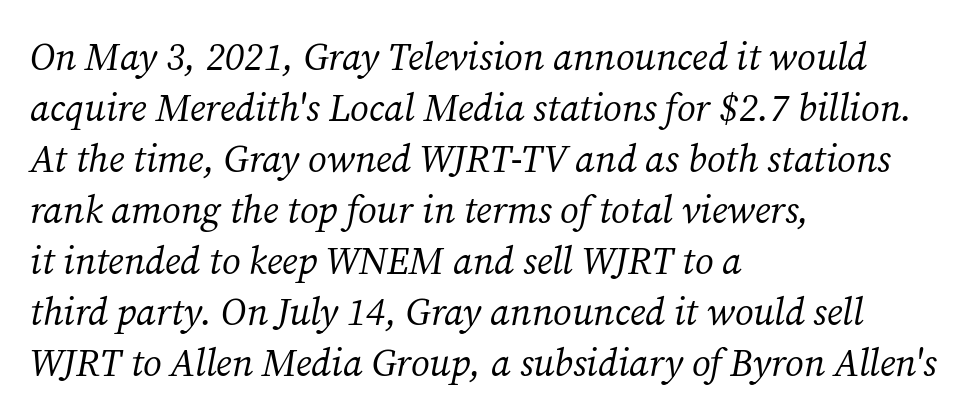
The image shows 38 px regular-weight serif type, italic (leaning right); set left-aligned, normal line spacing (1.34x), normal letter spacing, not underlined; medium stroke contrast and a medium x-height.
